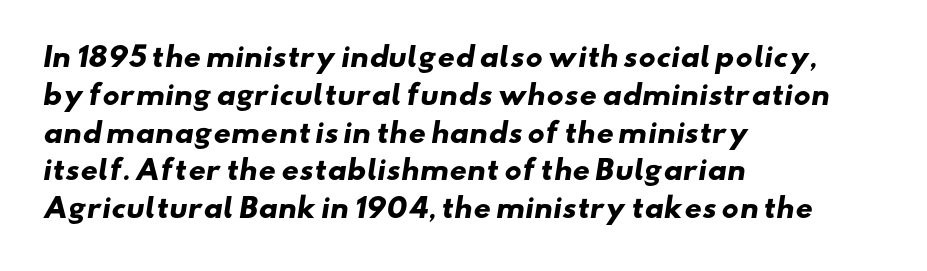
Q: Is the text bold? A: Yes.
Q: Is the text underlined? A: No.
Q: How is the paragraph aligned? A: Left-aligned.
Q: Is the spacing between letters normal or unusually wide? A: Normal.
Q: Is the spacing between lines tight, normal or loose? A: Normal.
